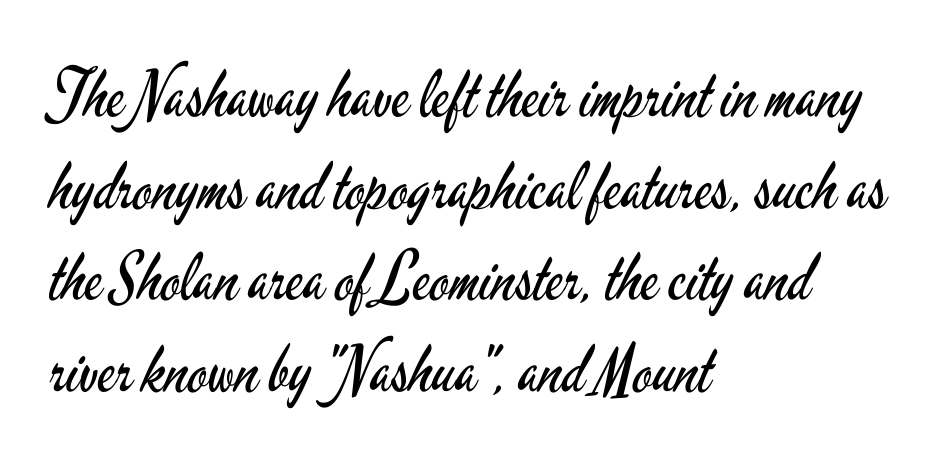
Q: Is the text bold? A: No.
Q: Is the text italic (slanted)? A: Yes.
Q: Is the typeface a serif or a sans-serif typeface? A: Sans-serif.
Q: Is the text underlined? A: No.
Q: How is the paragraph aligned? A: Left-aligned.
Q: Is the spacing between letters normal or unusually wide? A: Normal.
Q: Is the spacing between lines tight, normal or loose? A: Normal.
Q: Width (condensed, normal, or wide)? A: Condensed.
Q: Stroke contrast? A: Low.
Q: x-height? A: Small.
Q: Monospaced? A: No.
